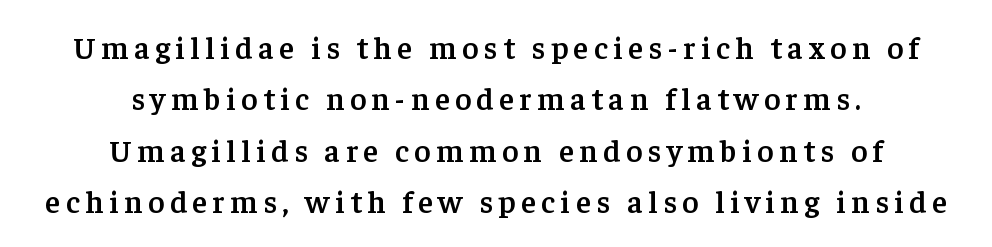
The space directly below the letters is spotless. The lines in this sample share a center point and differ in where they start and stop. The leading is moderate, giving the passage an even texture. You can tell it's not italic because the verticals are truly vertical. These lines are rendered in a variable-pitch font. The font is running at a semibold setting, under full bold.
